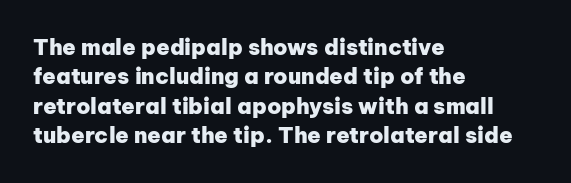
The image shows 22 px bold type, upright; set left-aligned, normal line spacing (1.34x), normal letter spacing, not underlined.
